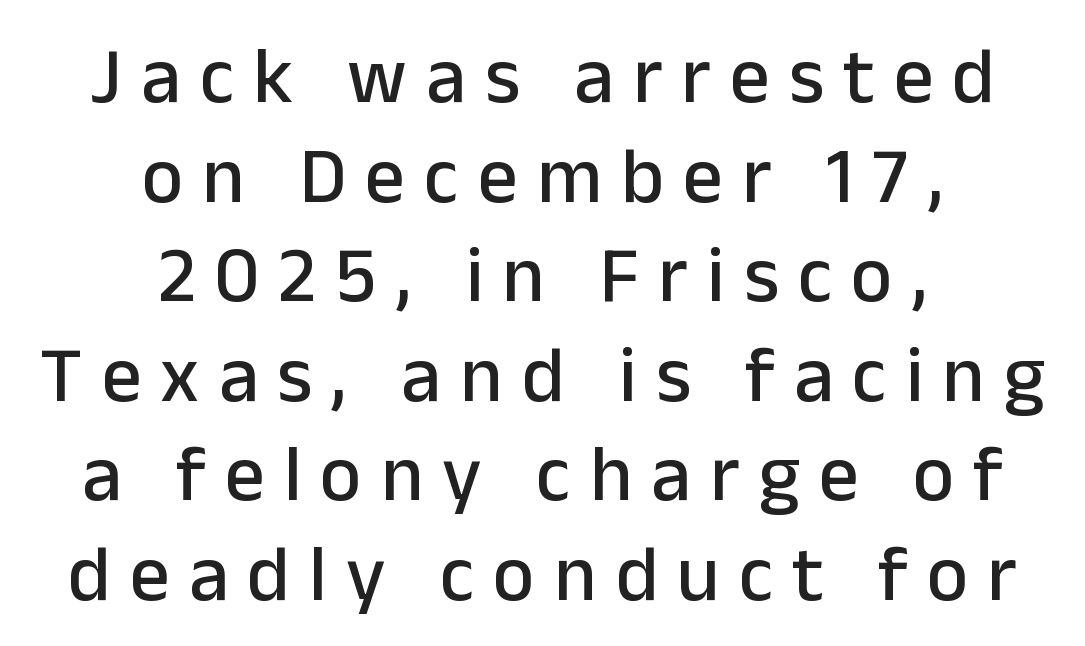
Compared with a flush-left layout, this one balances lines on the center instead. Letters rest on an invisible, unmarked baseline. Summary of vertical rhythm: regular, with standard interline spacing. Here the designer chose a conventional face with non-uniform glyph widths. Check where the strokes stop: nothing finishes them off — pure sans. Words appear elongated and porous because spacing is wide.
